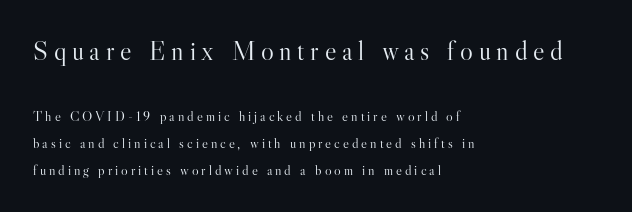
The image shows 27 px text type, upright; set left-aligned, loose line spacing (1.93x), unusually wide letter spacing (+0.21 em), not underlined; the first (top) block is 1.93x larger.
